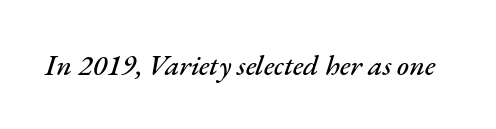
{"italic": "yes", "lean": "right", "slant_degrees": 17, "width": "normal", "stroke_contrast": "medium", "x_height": "small", "monospaced": "no", "underline": "no", "letter_spacing": "normal", "letter_spacing_em": 0.0, "glyph_px": 29}
